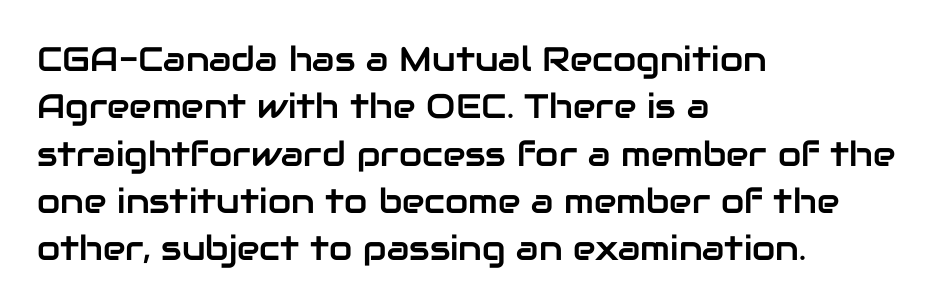
Q: Is the text italic (slanted)? A: No, it is upright.
Q: Is the typeface a serif or a sans-serif typeface? A: Sans-serif.
Q: Is the text underlined? A: No.
Q: How is the paragraph aligned? A: Left-aligned.
Q: Is the spacing between letters normal or unusually wide? A: Normal.
Q: Is the spacing between lines tight, normal or loose? A: Normal.
Q: Width (condensed, normal, or wide)? A: Normal.
Q: Stroke contrast? A: Low.
Q: x-height? A: Medium.
Q: Monospaced? A: No.
